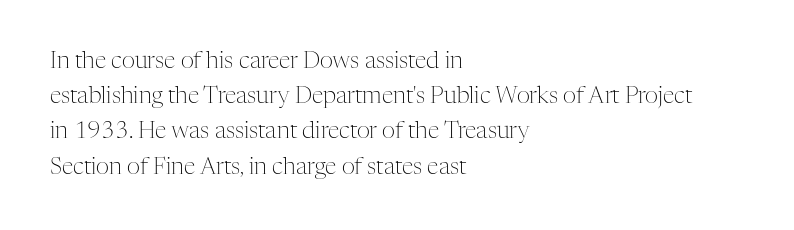
The image shows 23 px text type, upright; set left-aligned, normal line spacing (1.53x), normal letter spacing, not underlined.
